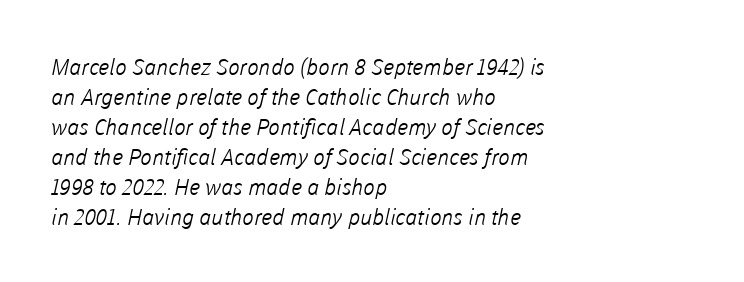
The image shows 22 px text type; set left-aligned, normal line spacing (1.36x), normal letter spacing, not underlined.
